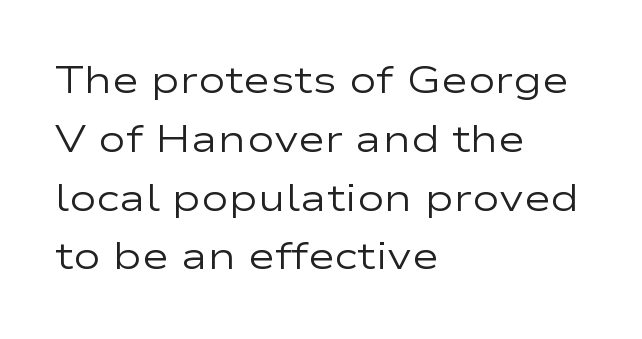
Q: Is the text bold? A: No.
Q: Is the text italic (slanted)? A: No, it is upright.
Q: Is the typeface a serif or a sans-serif typeface? A: Sans-serif.
Q: Is the text underlined? A: No.
Q: How is the paragraph aligned? A: Left-aligned.
Q: Is the spacing between letters normal or unusually wide? A: Normal.
Q: Is the spacing between lines tight, normal or loose? A: Normal.
Q: Width (condensed, normal, or wide)? A: Wide.
Q: Stroke contrast? A: Low.
Q: x-height? A: Medium.
Q: Monospaced? A: No.
